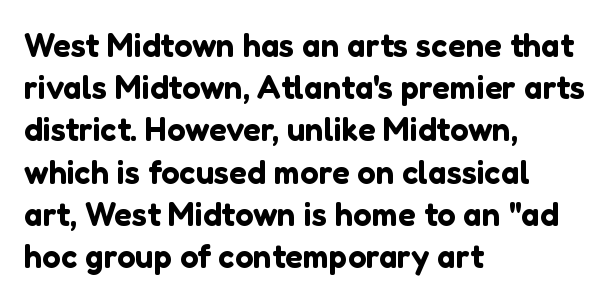
Q: Is the text italic (slanted)? A: No, it is upright.
Q: Is the typeface a serif or a sans-serif typeface? A: Sans-serif.
Q: Is the text underlined? A: No.
Q: How is the paragraph aligned? A: Left-aligned.
Q: Is the spacing between letters normal or unusually wide? A: Normal.
Q: Is the spacing between lines tight, normal or loose? A: Normal.
Q: Width (condensed, normal, or wide)? A: Normal.
Q: Stroke contrast? A: Low.
Q: x-height? A: Medium.
Q: Monospaced? A: No.
